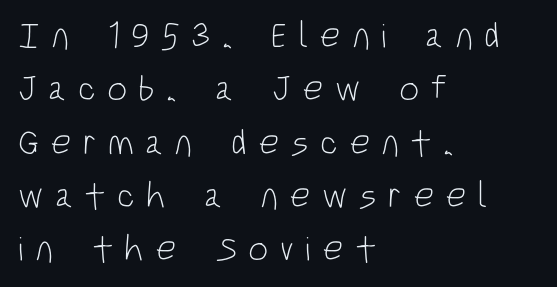
The image shows 36 px light, condensed sans-serif type, upright; set left-aligned, normal line spacing (1.48x), unusually wide letter spacing (+0.31 em), not underlined; low stroke contrast and a large x-height.
